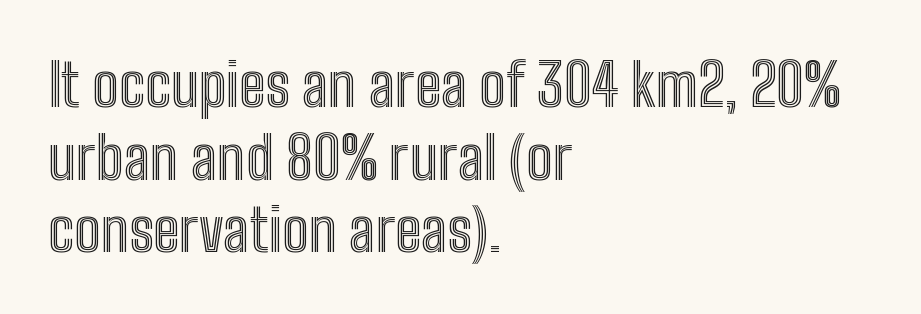
The image shows 59 px condensed type, upright; set left-aligned, line spacing 1.23x, normal letter spacing, not underlined; a medium x-height.
